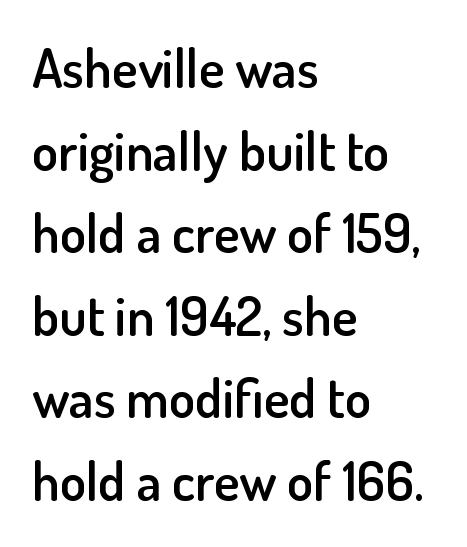
{"serif": "no", "italic": "no", "bold": "semi", "weight": "semibold", "width": "normal", "stroke_contrast": "low", "x_height": "small", "monospaced": "no", "underline": "no", "align": "left", "line_spacing": "normal", "line_spacing_ratio": 1.53, "letter_spacing": "normal", "letter_spacing_em": 0.0, "glyph_px": 54}
